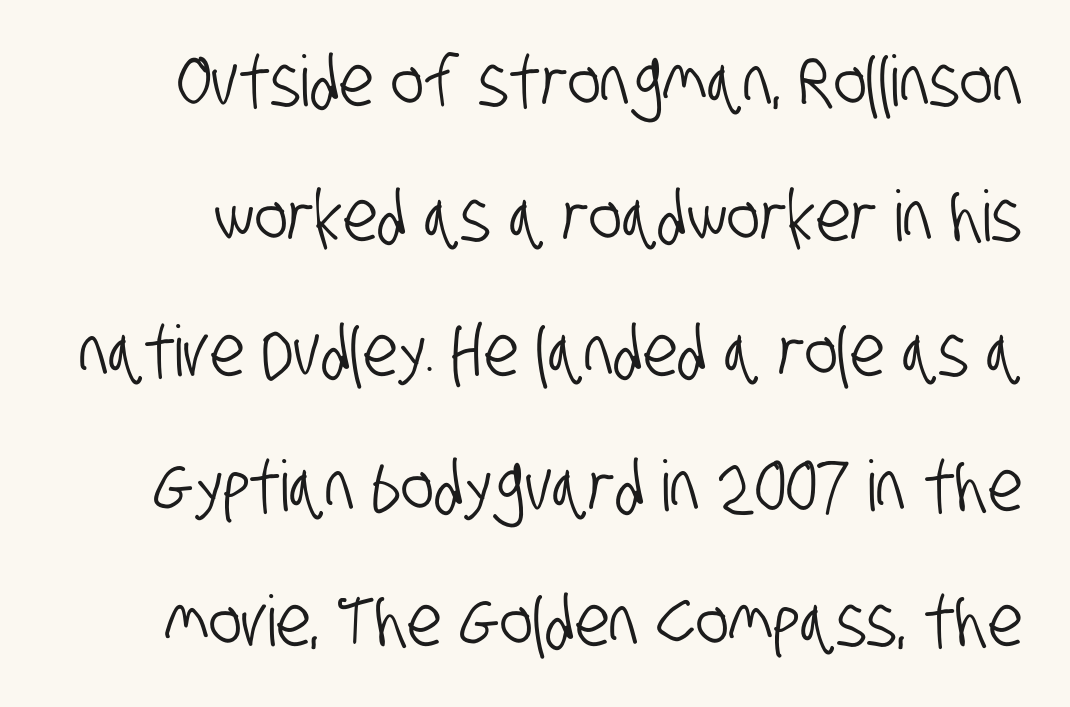
The image shows 70 px condensed sans-serif type; set loose line spacing (1.93x), normal letter spacing, not underlined; low stroke contrast and a large x-height.
